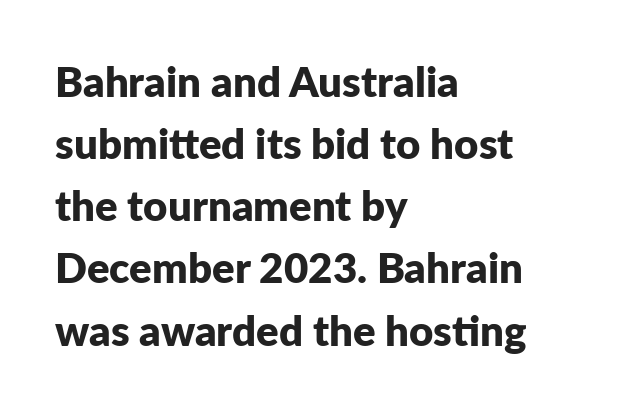
The image shows 42 px bold sans-serif type, upright; set left-aligned, normal line spacing (1.48x), normal letter spacing, not underlined; low stroke contrast and a medium x-height.
